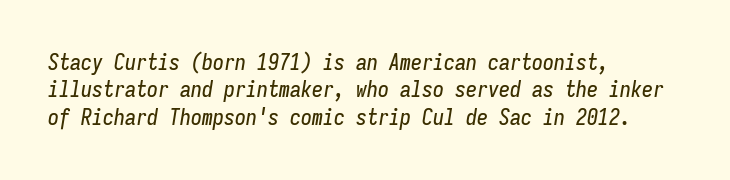
The baseline area is clear. Regular leading. Compared with typical body copy, the letter spacing here is the same. The passage is arranged the way most books set body copy — flush left. Slant detected: the letters are inclined.
